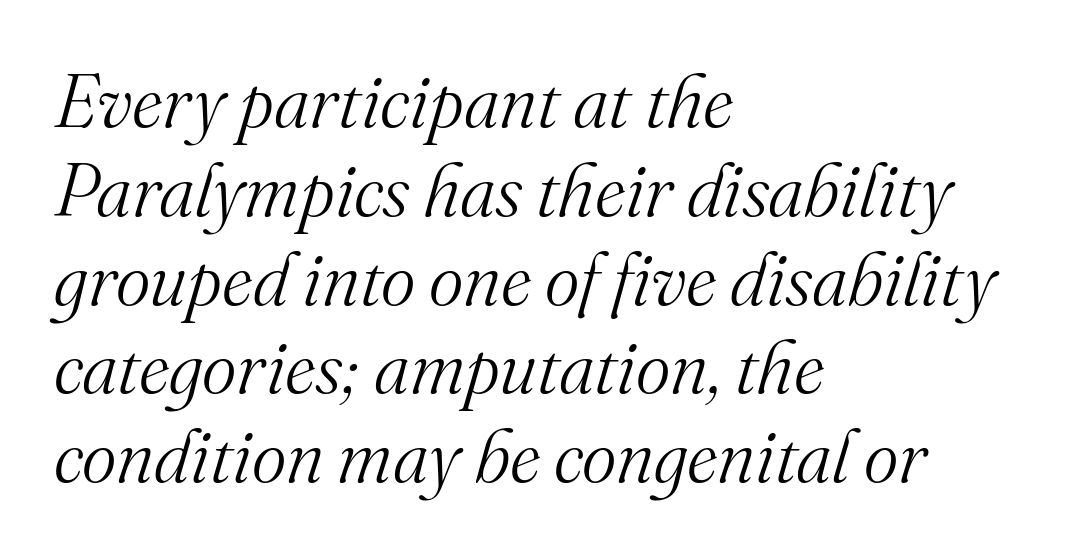
There is no visible air inserted between adjacent glyphs. Quick note: italic. Each stroke keeps to a modest, everyday thickness or less. Note the varied advance widths — an 'i' is clearly narrower than an 'm'. The face used here is seriffed, in the tradition of book romans.
